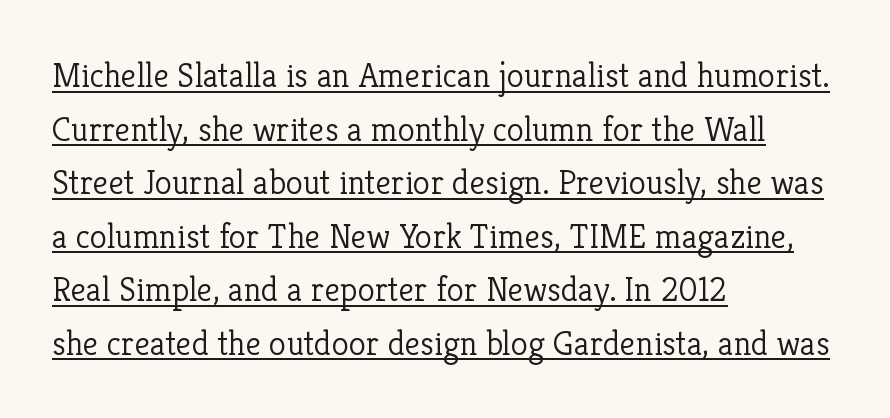
Designer's note — italics off, roman on. This sample has the flowing, uneven cadence of proportional lettering. This block has exactly the height ordinary leading produces. The passage shown is not bold in any degree. The rendered words wear a rule along their underside.
